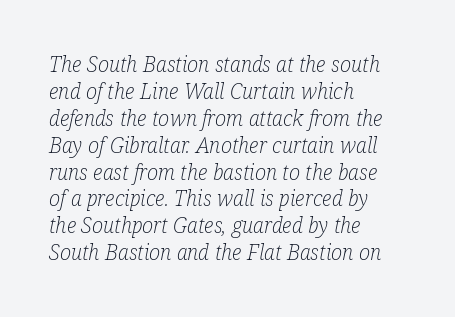
{"italic": "yes", "lean": "right", "slant_degrees": 12, "bold": "no", "underline": "no", "align": "left", "line_spacing": "normal", "line_spacing_ratio": 1.28, "letter_spacing": "normal", "letter_spacing_em": 0.0, "glyph_px": 21}
